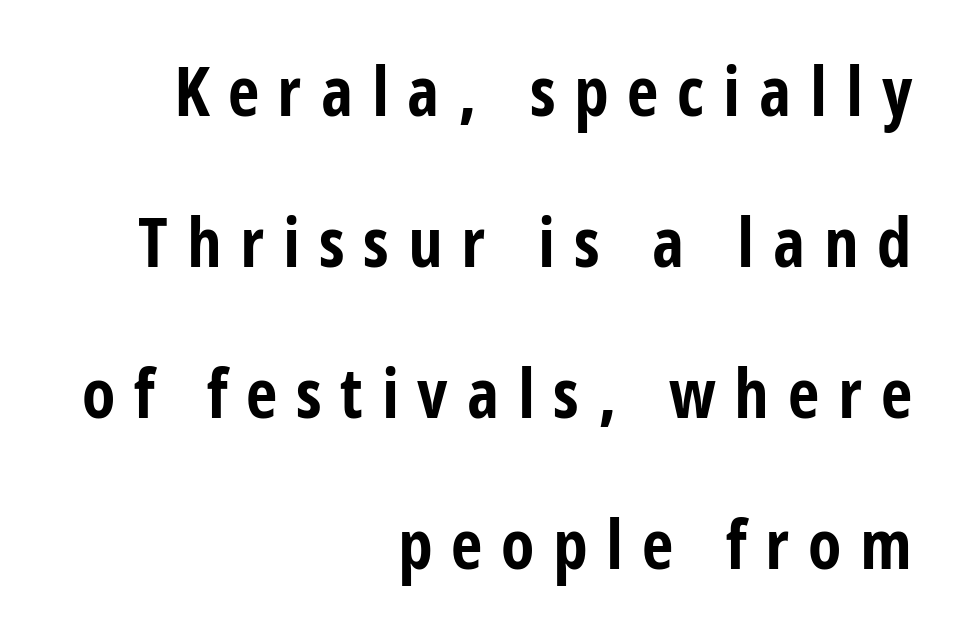
Q: Is the text bold? A: Yes.
Q: Is the text italic (slanted)? A: No, it is upright.
Q: Is the typeface a serif or a sans-serif typeface? A: Sans-serif.
Q: Is the text underlined? A: No.
Q: How is the paragraph aligned? A: Right-aligned.
Q: Is the spacing between letters normal or unusually wide? A: Unusually wide.
Q: Is the spacing between lines tight, normal or loose? A: Loose.
Q: Width (condensed, normal, or wide)? A: Condensed.
Q: Stroke contrast? A: Low.
Q: x-height? A: Large.
Q: Monospaced? A: No.
